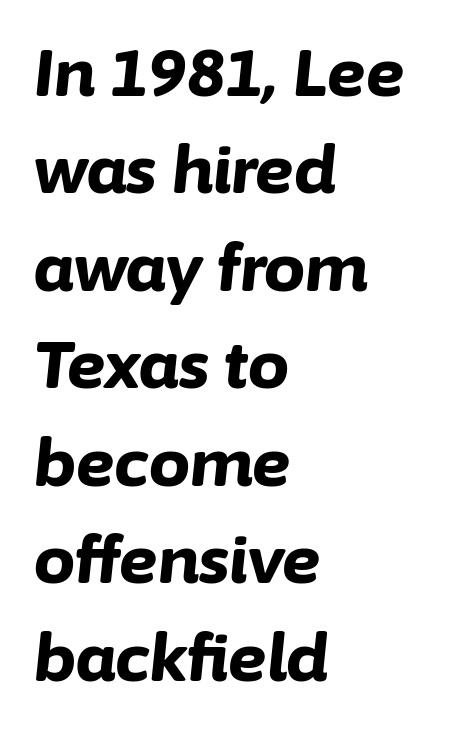
{"italic": "yes", "lean": "right", "slant_degrees": 6, "bold": "yes", "weight": "bold", "width": "normal", "stroke_contrast": "low", "x_height": "medium", "monospaced": "no", "underline": "no", "align": "left", "line_spacing": "normal", "line_spacing_ratio": 1.5, "letter_spacing": "normal", "letter_spacing_em": 0.0, "glyph_px": 65}
